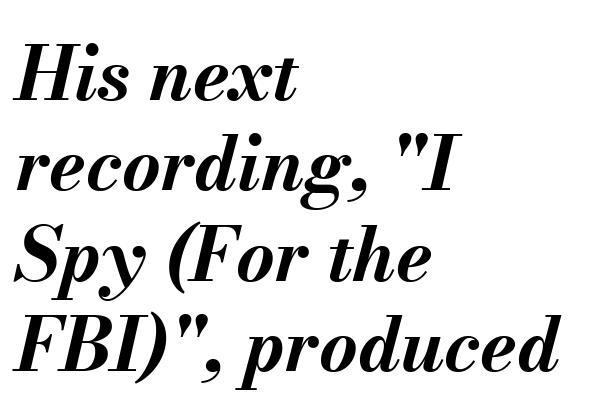
{"italic": "yes", "lean": "right", "slant_degrees": 13, "bold": "yes", "weight": "bold", "width": "normal", "stroke_contrast": "medium", "x_height": "small", "monospaced": "no", "underline": "no", "align": "left", "line_spacing_ratio": 1.22, "letter_spacing": "normal", "letter_spacing_em": 0.0, "glyph_px": 74}
